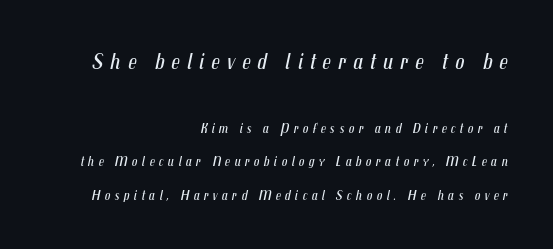
{"italic": "yes", "lean": "right", "slant_degrees": 12, "bold": "no", "underline": "no", "align": "right", "line_spacing": "loose", "line_spacing_ratio": 2.38, "letter_spacing": "wide", "letter_spacing_em": 0.3, "larger_block": "first", "size_ratio": 1.64, "glyph_px": 23}
